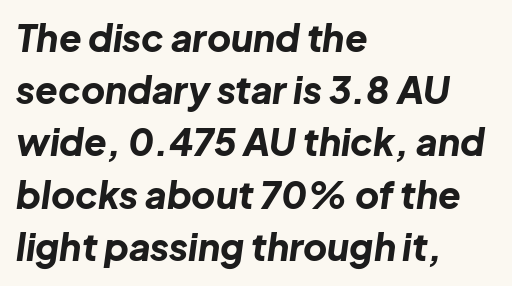
Q: Is the text bold? A: Yes.
Q: Is the text italic (slanted)? A: Yes, it leans right by about 8 degrees.
Q: Is the text underlined? A: No.
Q: How is the paragraph aligned? A: Left-aligned.
Q: Is the spacing between letters normal or unusually wide? A: Normal.
Q: Is the spacing between lines tight, normal or loose? A: Normal.
Q: Width (condensed, normal, or wide)? A: Normal.
Q: Stroke contrast? A: Low.
Q: x-height? A: Medium.
Q: Monospaced? A: No.
